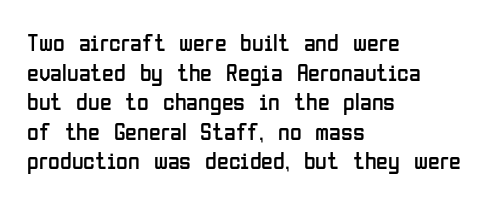
{"italic": "no", "bold": "no", "underline": "no", "align": "left", "line_spacing_ratio": 1.23, "letter_spacing": "normal", "letter_spacing_em": 0.0, "glyph_px": 24}
